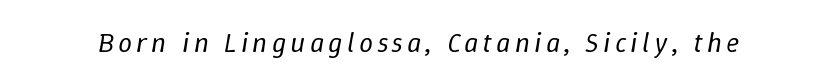
Q: Is the text bold? A: No.
Q: Is the text italic (slanted)? A: Yes, it leans right by about 9 degrees.
Q: Is the text underlined? A: No.
Q: Width (condensed, normal, or wide)? A: Normal.
Q: Stroke contrast? A: Low.
Q: x-height? A: Medium.
Q: Monospaced? A: No.
